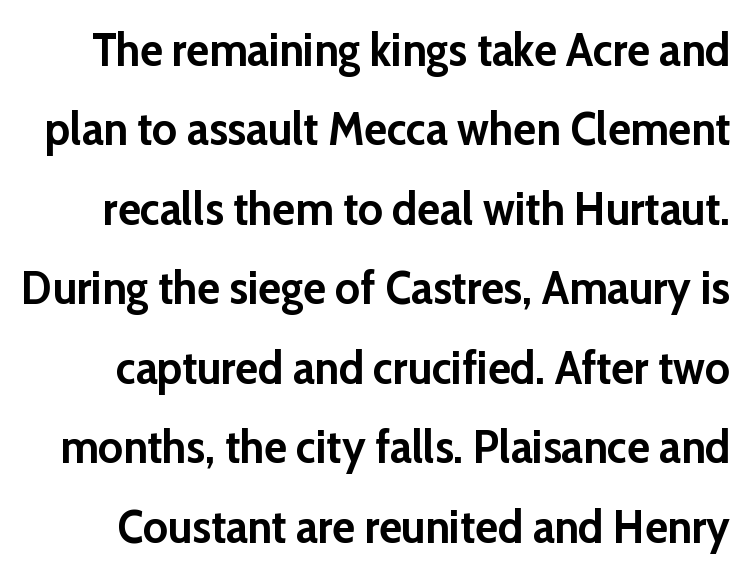
Q: Is the text bold? A: Yes.
Q: Is the text italic (slanted)? A: No, it is upright.
Q: Is the typeface a serif or a sans-serif typeface? A: Sans-serif.
Q: Is the text underlined? A: No.
Q: Is the spacing between letters normal or unusually wide? A: Normal.
Q: Is the spacing between lines tight, normal or loose? A: Normal.
Q: Width (condensed, normal, or wide)? A: Normal.
Q: Stroke contrast? A: Low.
Q: x-height? A: Medium.
Q: Monospaced? A: No.
